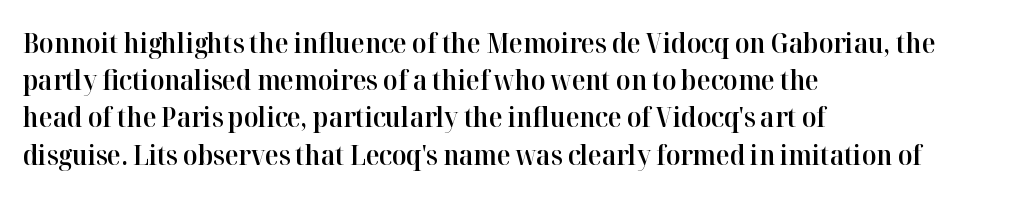
The image shows 28 px semibold serif type, upright; set left-aligned, normal line spacing (1.33x), normal letter spacing, not underlined; high stroke contrast and a medium x-height.
